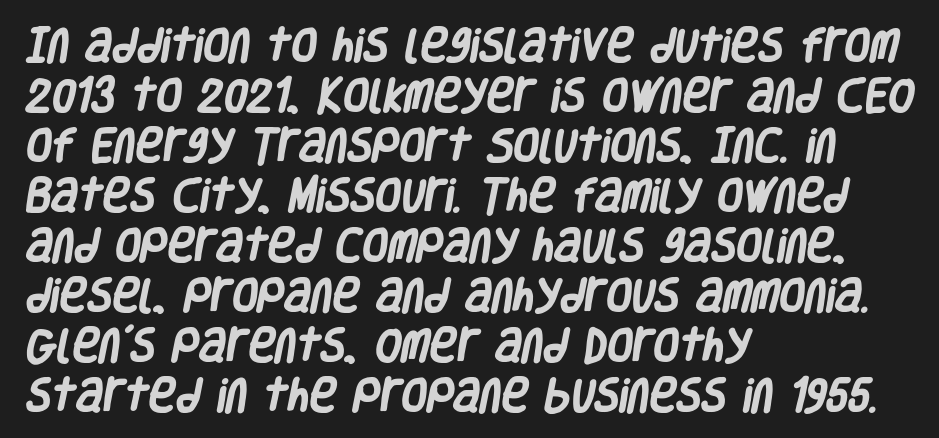
The image shows 37 px heavy, condensed sans-serif type; set left-aligned, normal line spacing (1.35x), normal letter spacing, not underlined; low stroke contrast and a large x-height.
